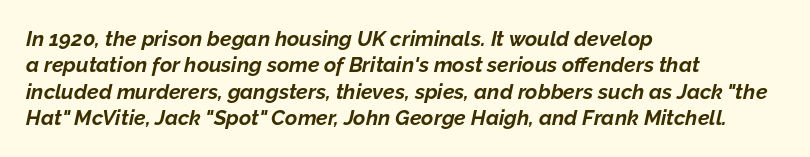
Q: Is the text bold? A: Yes.
Q: Is the text italic (slanted)? A: Yes, it leans right by about 12 degrees.
Q: Is the text underlined? A: No.
Q: How is the paragraph aligned? A: Left-aligned.
Q: Is the spacing between letters normal or unusually wide? A: Normal.
Q: Is the spacing between lines tight, normal or loose? A: Normal.
